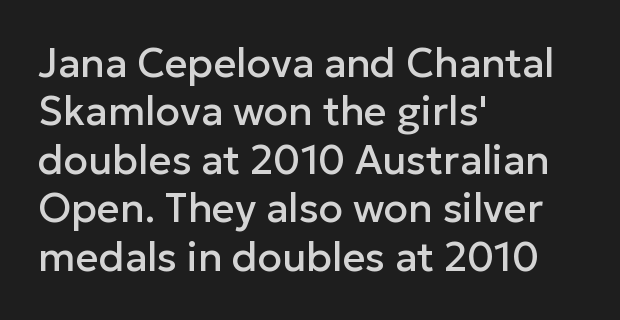
Check where the strokes stop: nothing finishes them off — pure sans. Proportional: the letters do not fall into vertical columns. How are the letters spaced? Ordinarily, with no added tracking. The lettering holds an erect, upright posture throughout. Each row of text sits above clean, open space.
